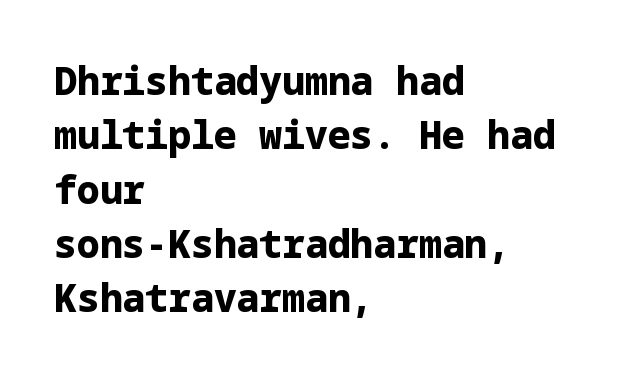
The image shows 38 px bold sans-serif type, upright; set left-aligned, normal line spacing (1.43x), normal letter spacing, not underlined; low stroke contrast and a medium x-height.
